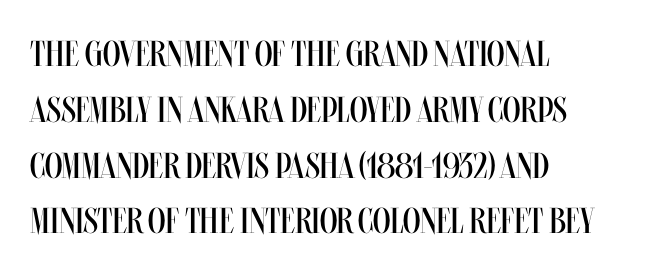
Weight class: somewhere from thin through regular. No italicization has been applied; the sample stays upright. Compared with typical paragraphs, the rows here are spaced about the same. The lines are quadded left. In terms of letterspacing, this is plain default setting. This sample has the flowing, uneven cadence of proportional lettering.
